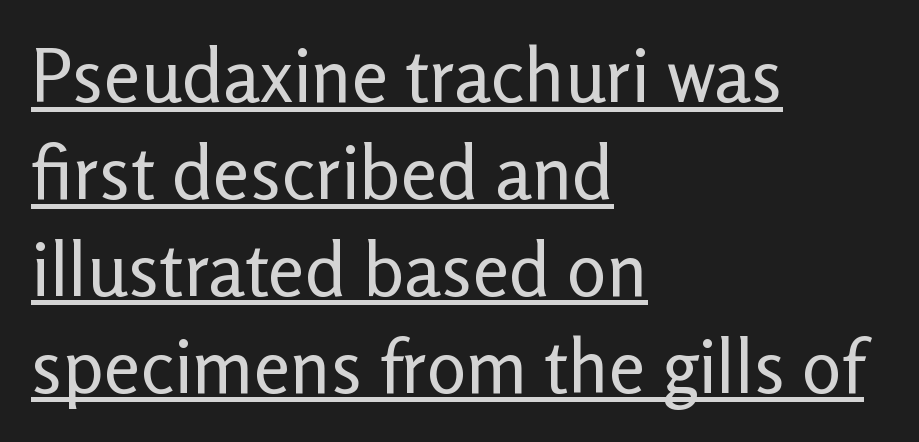
The image shows 74 px regular-weight sans-serif type, upright; set left-aligned, normal line spacing (1.31x), normal letter spacing, underlined; low stroke contrast and a medium x-height.
